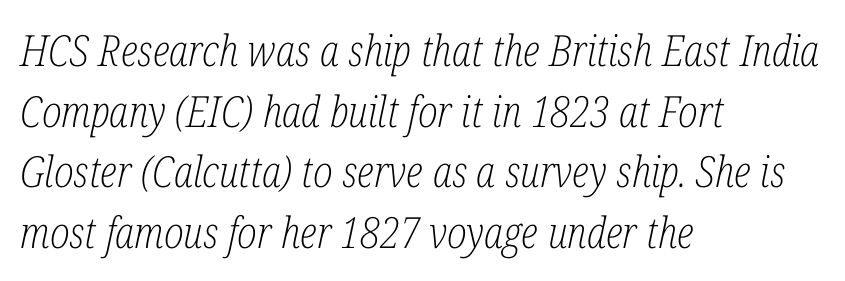
Q: Is the text bold? A: No.
Q: Is the text italic (slanted)? A: Yes, it leans right by about 12 degrees.
Q: Is the typeface a serif or a sans-serif typeface? A: Serif.
Q: Is the text underlined? A: No.
Q: How is the paragraph aligned? A: Left-aligned.
Q: Is the spacing between letters normal or unusually wide? A: Normal.
Q: Is the spacing between lines tight, normal or loose? A: Normal.
Q: Width (condensed, normal, or wide)? A: Condensed.
Q: Stroke contrast? A: Low.
Q: x-height? A: Medium.
Q: Monospaced? A: No.
